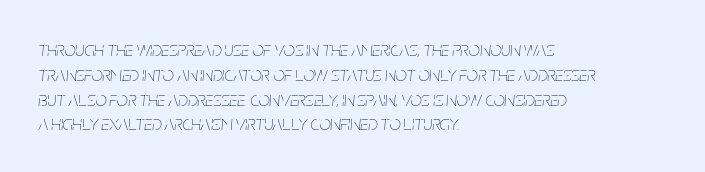
The string is rendered with underlining switched off. Reading down the block, your eye returns to a fixed left position each line. Here the glyphs are tracked normally, forming tight word shapes. Does the lettering tilt? It does — this is italic. Is the stroke heavy? The answer is a plain regular-or-lighter.
